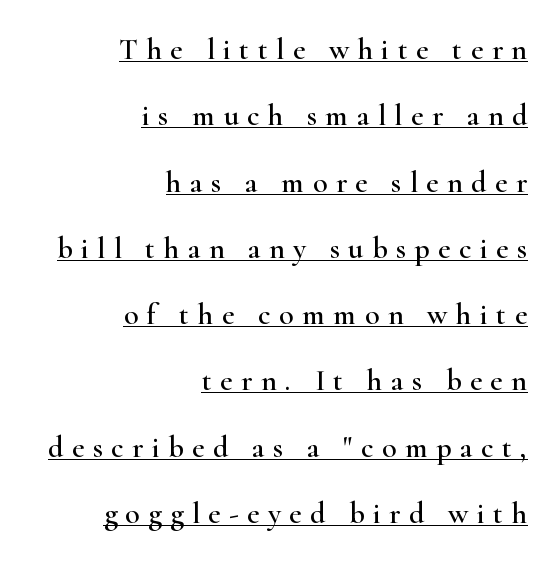
Q: Is the text italic (slanted)? A: No, it is upright.
Q: Is the typeface a serif or a sans-serif typeface? A: Serif.
Q: Is the text underlined? A: Yes.
Q: How is the paragraph aligned? A: Right-aligned.
Q: Is the spacing between letters normal or unusually wide? A: Unusually wide.
Q: Is the spacing between lines tight, normal or loose? A: Loose.
Q: Width (condensed, normal, or wide)? A: Wide.
Q: Stroke contrast? A: High.
Q: x-height? A: Small.
Q: Monospaced? A: No.
